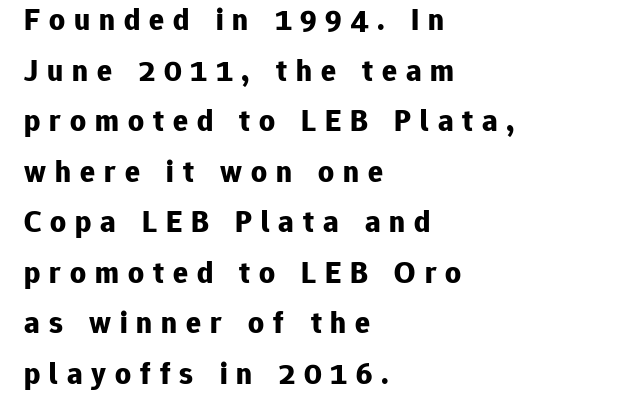
{"serif": "no", "italic": "no", "bold": "yes", "weight": "bold", "width": "normal", "stroke_contrast": "low", "x_height": "medium", "monospaced": "no", "underline": "no", "align": "left", "line_spacing": "normal", "line_spacing_ratio": 1.63, "letter_spacing": "wide", "letter_spacing_em": 0.29, "glyph_px": 31}
